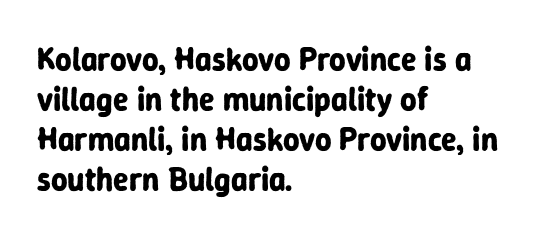
Each line starts at the same left margin while the right side varies. The letters are bold, with thick, heavy strokes. A bare baseline throughout the passage. The tracking reads as untouched default to a designer's eye.
